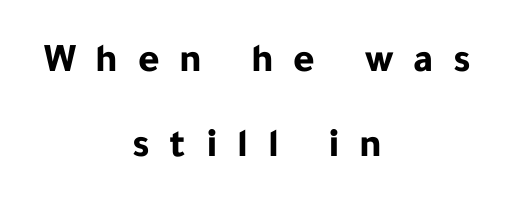
The font is running at its bold setting. Vertical spacing — loose. Looks like regular typesetting: each glyph gets only the width it needs. This sample uses expanded letter spacing, leaving extra air between glyphs. Each line is balanced around a shared central axis.
